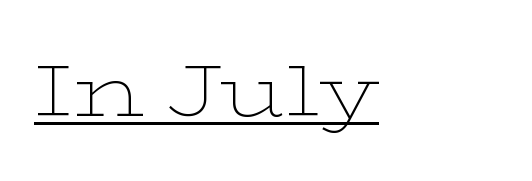
The sample's only ornament is a line tracing under the words. Think of a printed novel: that variable character pitch is what you see here. Heft: none added — not bold. Typographically, this falls in the serif category. A classic flush-left, rag-right setting is used for this passage. Tracking value appears to be zero — textbook default spacing.
